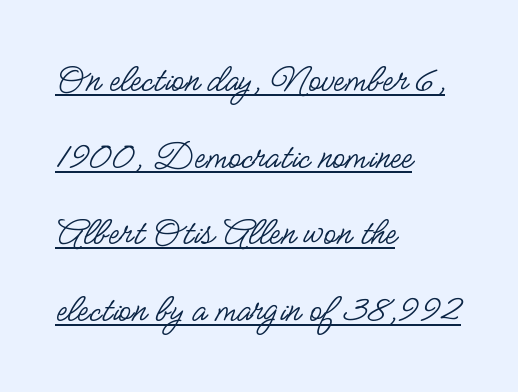
Q: Is the text bold? A: No.
Q: Is the text italic (slanted)? A: Yes.
Q: Is the typeface a serif or a sans-serif typeface? A: Sans-serif.
Q: Is the text underlined? A: Yes.
Q: How is the paragraph aligned? A: Left-aligned.
Q: Is the spacing between letters normal or unusually wide? A: Normal.
Q: Width (condensed, normal, or wide)? A: Condensed.
Q: Stroke contrast? A: Low.
Q: x-height? A: Small.
Q: Monospaced? A: No.
